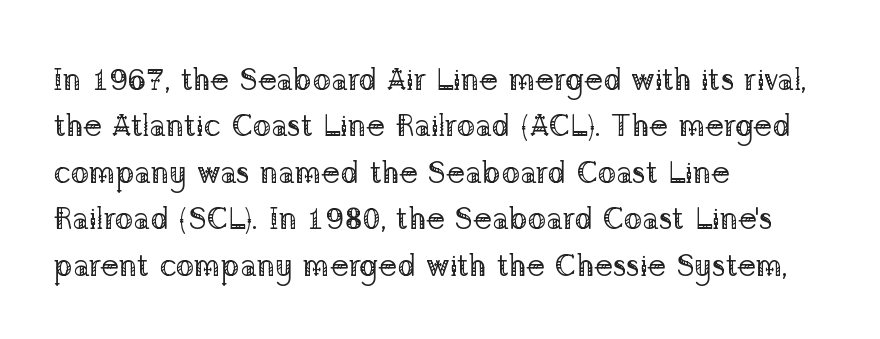
Short note: letters normally spaced. Serif or sans? Serif — the stroke terminals have little feet. Words float on clear page, feet unadorned. Each line starts at the same left margin while the right side varies.
